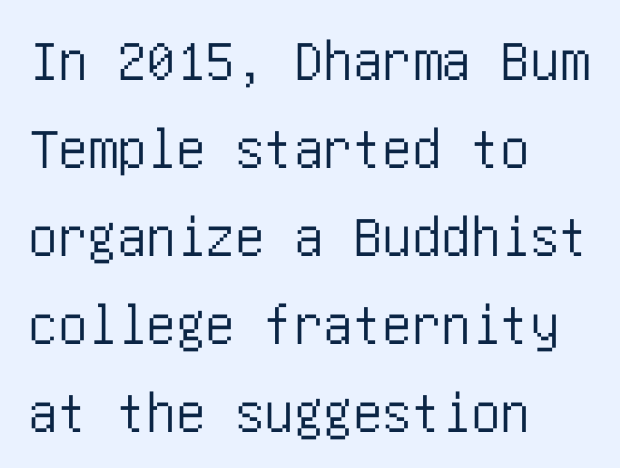
Line beginnings align vertically; line endings do not. Is there much room between lines? A standard amount, neither cramped nor airy. If you drew a line through each stem, it would be perfectly vertical. You can tell from the bare stems that sans-serif type was used. Honestly, the letter spacing is just normal — you wouldn't notice it. Glance below the letters and you will spot only blank space.
